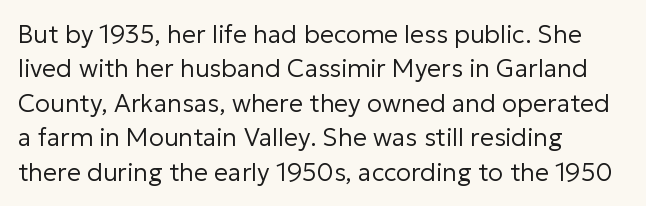
{"italic": "no", "bold": "no", "underline": "no", "align": "left", "line_spacing": "normal", "line_spacing_ratio": 1.38, "letter_spacing": "normal", "letter_spacing_em": 0.0, "glyph_px": 25}
